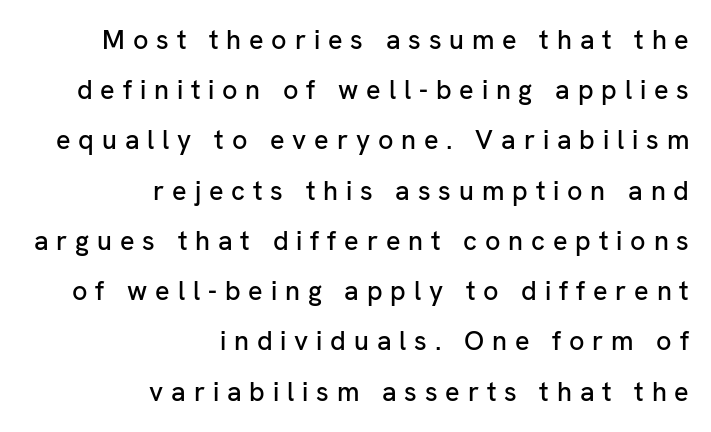
Ascenders rise straight up at ninety degrees. Notice how the passage keeps a crisp vertical edge on the right only. Caption: expanded tracking, letters set apart. The foot of each line stays bare and open.
